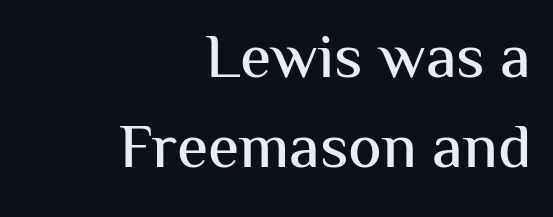
Q: Is the text italic (slanted)? A: No, it is upright.
Q: Is the typeface a serif or a sans-serif typeface? A: Sans-serif.
Q: Is the text underlined? A: No.
Q: How is the paragraph aligned? A: Right-aligned.
Q: Is the spacing between letters normal or unusually wide? A: Normal.
Q: Is the spacing between lines tight, normal or loose? A: Normal.
Q: Width (condensed, normal, or wide)? A: Normal.
Q: Stroke contrast? A: Medium.
Q: x-height? A: Medium.
Q: Monospaced? A: No.
